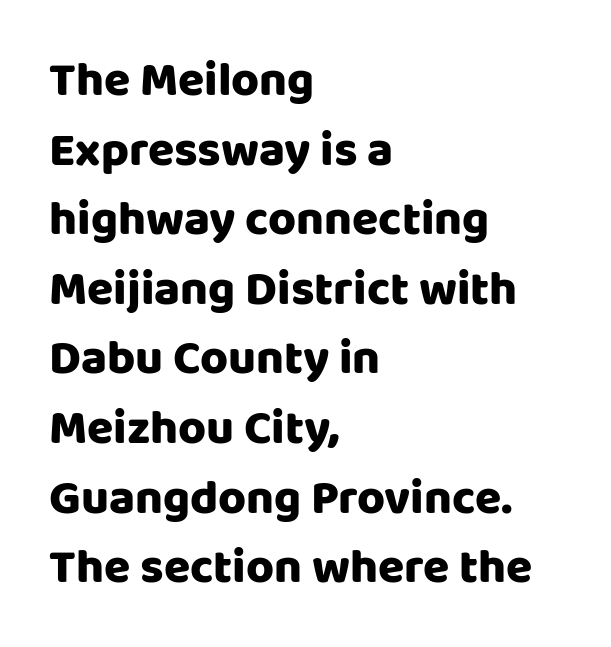
The image shows 48 px sans-serif type, upright; set left-aligned, normal line spacing (1.45x), normal letter spacing, not underlined; low stroke contrast and a large x-height.
